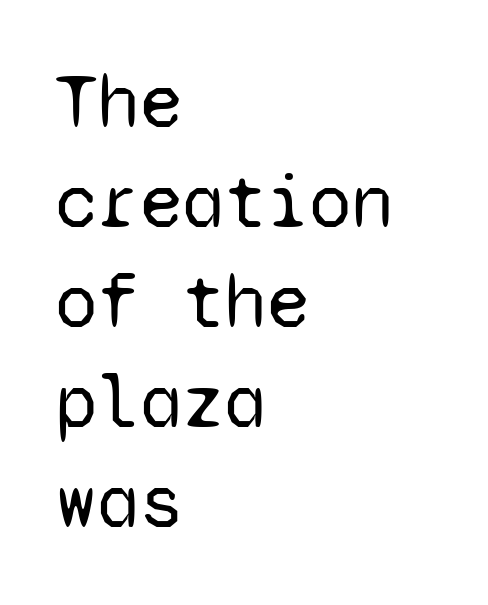
The gap between lines stays unmarked. You could count columns in this text — the font is strictly monospaced. How are the letters spaced? Ordinarily, with no added tracking. Letters have the restrained weight of plain body copy at most. The lines sit at an ordinary, default distance from one another. Layout note: lines flush left.
